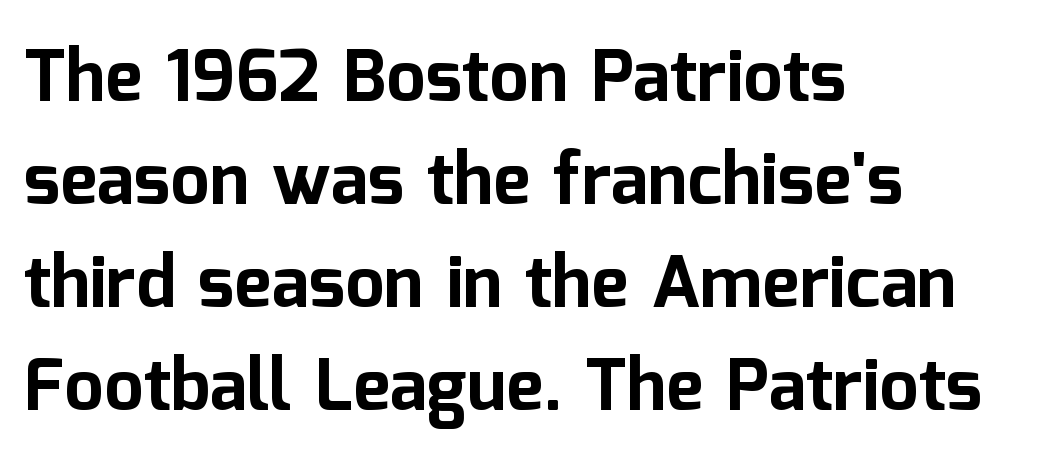
Q: Is the text bold? A: Yes.
Q: Is the text italic (slanted)? A: No, it is upright.
Q: Is the typeface a serif or a sans-serif typeface? A: Sans-serif.
Q: Is the text underlined? A: No.
Q: How is the paragraph aligned? A: Left-aligned.
Q: Is the spacing between letters normal or unusually wide? A: Normal.
Q: Is the spacing between lines tight, normal or loose? A: Normal.
Q: Width (condensed, normal, or wide)? A: Normal.
Q: Stroke contrast? A: Low.
Q: x-height? A: Medium.
Q: Monospaced? A: No.
